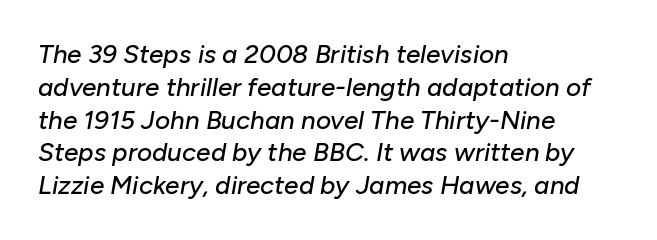
{"italic": "yes", "lean": "right", "slant_degrees": 10, "underline": "no", "align": "left", "line_spacing": "normal", "line_spacing_ratio": 1.26, "letter_spacing": "normal", "letter_spacing_em": 0.0, "glyph_px": 26}
